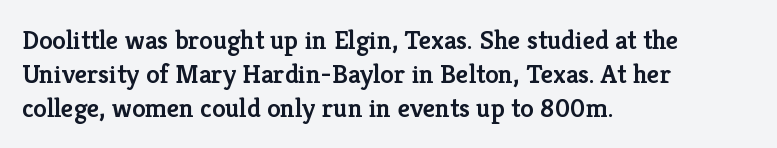
Q: Is the text bold? A: Semi-bold.
Q: Is the text italic (slanted)? A: No, it is upright.
Q: Is the text underlined? A: No.
Q: How is the paragraph aligned? A: Left-aligned.
Q: Is the spacing between letters normal or unusually wide? A: Normal.
Q: Is the spacing between lines tight, normal or loose? A: Normal.
